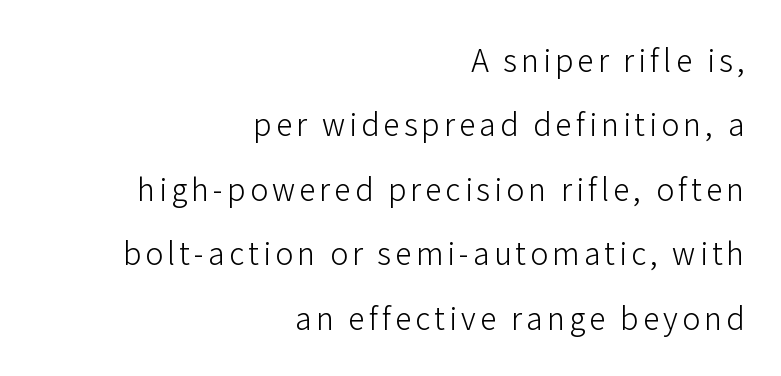
{"serif": "no", "italic": "no", "bold": "no", "weight": "light", "width": "normal", "stroke_contrast": "low", "x_height": "medium", "monospaced": "no", "underline": "no", "align": "right", "line_spacing": "loose", "line_spacing_ratio": 2.15, "glyph_px": 30}
